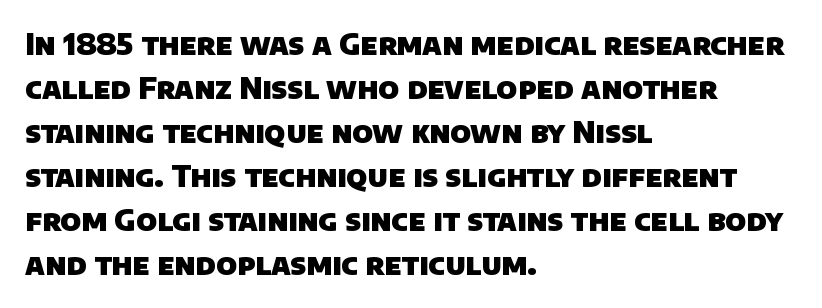
The image shows 29 px heavy sans-serif type; set left-aligned, normal line spacing (1.52x), normal letter spacing, not underlined; low stroke contrast and a large x-height.
